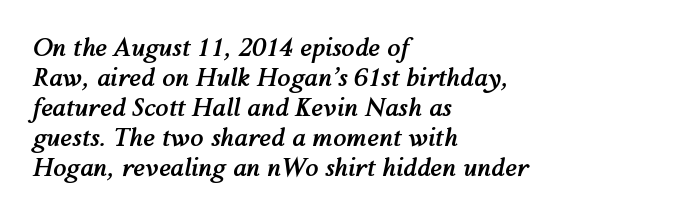
{"italic": "yes", "lean": "right", "slant_degrees": 12, "bold": "yes", "underline": "no", "align": "left", "line_spacing": "normal", "line_spacing_ratio": 1.25, "letter_spacing": "normal", "letter_spacing_em": 0.0, "glyph_px": 24}
